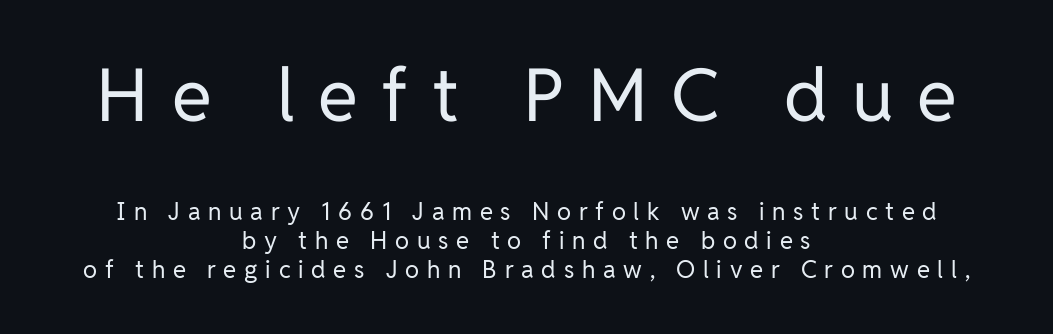
Visually the block forms a symmetrical silhouette, jagged on both flanks. Quick note: underline off. The rendering uses natural spacing where letterforms have individual widths. I'd call this a sans setting — the letters go barefoot. The letterforms sit at book weight or below.
